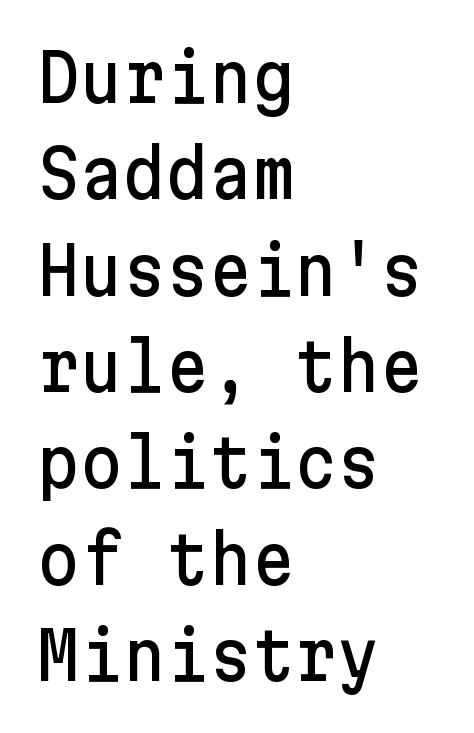
{"serif": "no", "italic": "no", "width": "normal", "stroke_contrast": "low", "x_height": "medium", "underline": "no", "align": "left", "line_spacing": "normal", "line_spacing_ratio": 1.46, "letter_spacing": "normal", "letter_spacing_em": 0.0, "glyph_px": 66}
